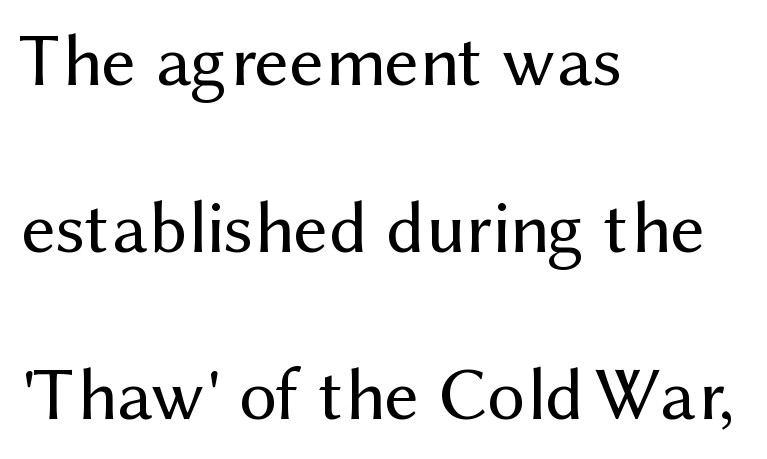
{"serif": "no", "italic": "no", "bold": "no", "weight": "regular", "width": "normal", "stroke_contrast": "medium", "x_height": "medium", "monospaced": "no", "underline": "no", "align": "left", "line_spacing": "loose", "line_spacing_ratio": 2.23, "letter_spacing": "normal", "letter_spacing_em": 0.0, "glyph_px": 75}
